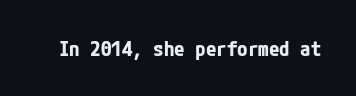
Q: Is the text bold? A: Yes.
Q: Is the text italic (slanted)? A: No, it is upright.
Q: Is the text underlined? A: No.
Q: Is the spacing between letters normal or unusually wide? A: Normal.
